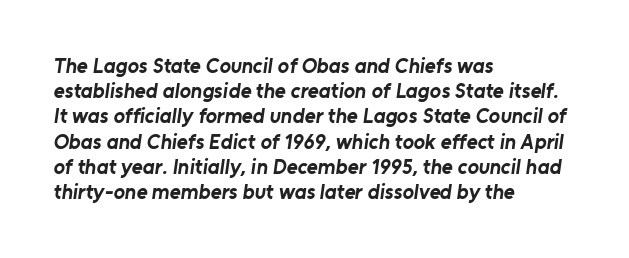
Q: Is the text bold? A: Yes.
Q: Is the text underlined? A: No.
Q: How is the paragraph aligned? A: Left-aligned.
Q: Is the spacing between letters normal or unusually wide? A: Normal.
